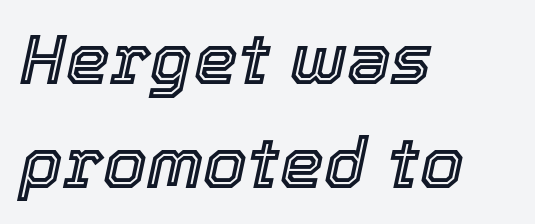
The image shows 70 px text type, italic (leaning right); set left-aligned, normal line spacing (1.49x), normal letter spacing, not underlined; a medium x-height.
